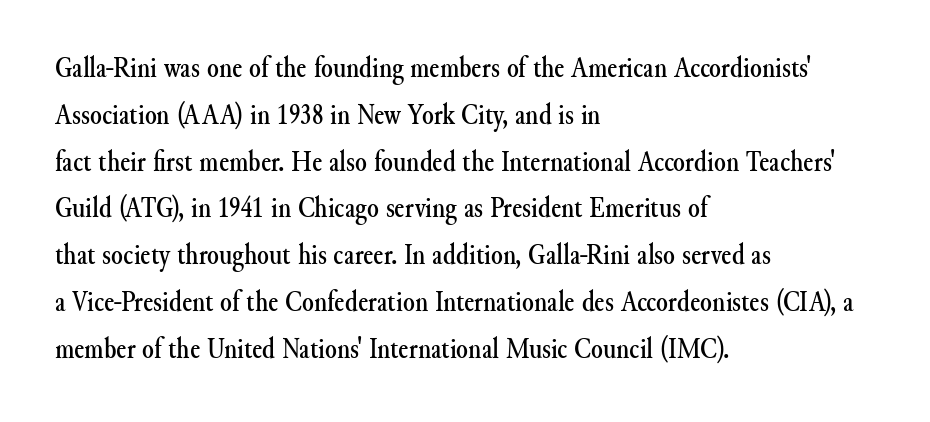
The image shows 30 px serif type, upright; set left-aligned, normal line spacing (1.56x), normal letter spacing, not underlined; medium stroke contrast and a small x-height.
